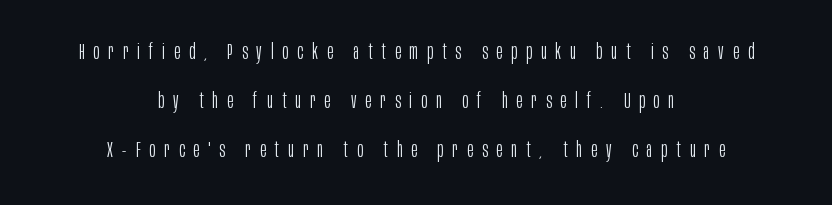
In terms of posture, this sample is upright. The typeface has the unassuming heft of standard copy or less. What stands out about the letter spacing? Its width — letters are far apart. Leftover space on each line is divided equally before and after the words. The baseline area is clear.
